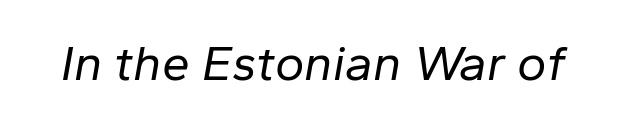
Q: Is the text bold? A: No.
Q: Is the text italic (slanted)? A: Yes, it leans right by about 10 degrees.
Q: Is the text underlined? A: No.
Q: Is the spacing between letters normal or unusually wide? A: Normal.
Q: Width (condensed, normal, or wide)? A: Normal.
Q: Stroke contrast? A: Low.
Q: x-height? A: Medium.
Q: Monospaced? A: No.
